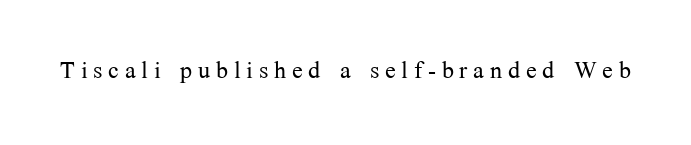
{"serif": "yes", "italic": "no", "bold": "no", "weight": "light", "width": "normal", "stroke_contrast": "medium", "x_height": "medium", "monospaced": "no", "underline": "no", "glyph_px": 32}
